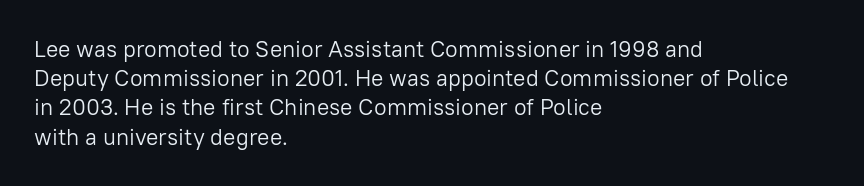
{"italic": "no", "bold": "no", "underline": "no", "align": "left", "line_spacing": "normal", "line_spacing_ratio": 1.27, "letter_spacing": "normal", "letter_spacing_em": 0.0, "glyph_px": 23}
